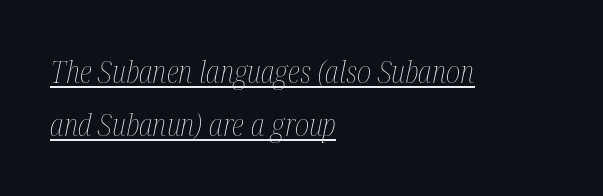
Q: Is the text bold? A: No.
Q: Is the text italic (slanted)? A: Yes, it leans right by about 12 degrees.
Q: Is the text underlined? A: Yes.
Q: How is the paragraph aligned? A: Left-aligned.
Q: Is the spacing between letters normal or unusually wide? A: Normal.
Q: Width (condensed, normal, or wide)? A: Condensed.
Q: Stroke contrast? A: Medium.
Q: x-height? A: Medium.
Q: Monospaced? A: No.
